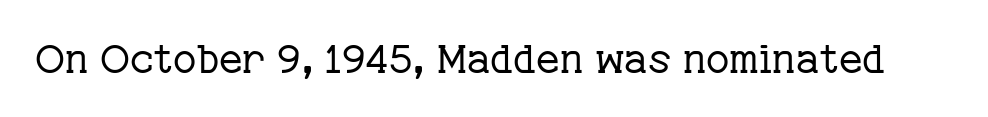
Q: Is the text bold? A: No.
Q: Is the text italic (slanted)? A: No, it is upright.
Q: Is the typeface a serif or a sans-serif typeface? A: Serif.
Q: Is the text underlined? A: No.
Q: Is the spacing between letters normal or unusually wide? A: Normal.
Q: Width (condensed, normal, or wide)? A: Normal.
Q: Stroke contrast? A: Low.
Q: x-height? A: Medium.
Q: Monospaced? A: No.
